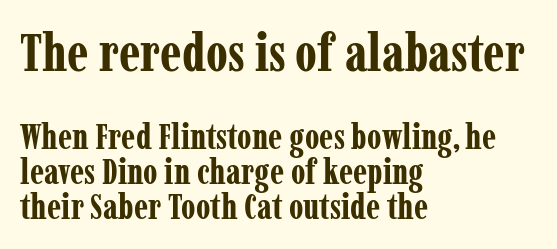
The image shows 53 px bold, condensed serif type, upright; set left-aligned, tight line spacing (1.0x), normal letter spacing, not underlined; the first (top) block is 1.51x larger; low stroke contrast and a medium x-height.
